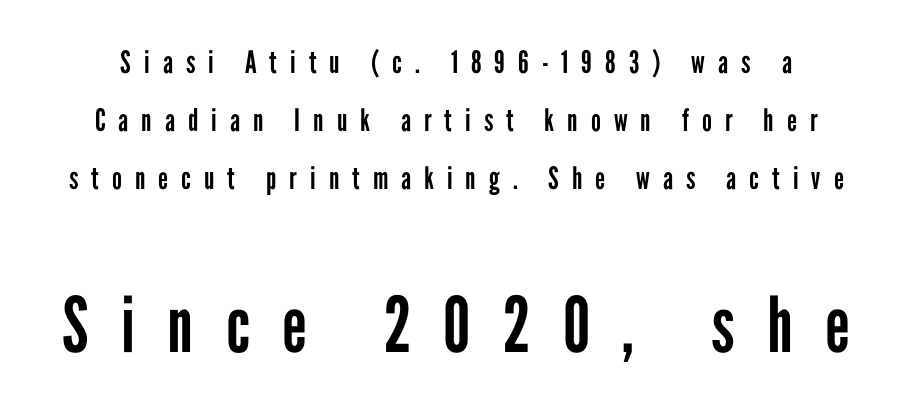
{"serif": "no", "italic": "no", "bold": "no", "weight": "regular", "width": "condensed", "stroke_contrast": "low", "x_height": "medium", "monospaced": "no", "underline": "no", "line_spacing_ratio": 1.87, "letter_spacing": "wide", "letter_spacing_em": 0.42, "larger_block": "second", "size_ratio": 2.48, "glyph_px": 77}
